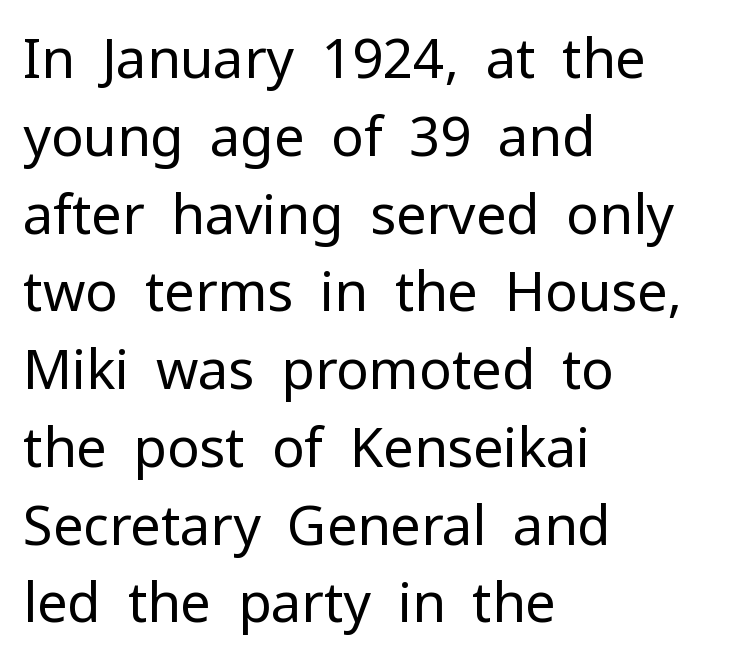
Note the varied advance widths — an 'i' is clearly narrower than an 'm'. Plain, unruled lines of type. Note: no serifs on the glyphs. What stands out about the letter spacing? Nothing — it is the standard amount.
